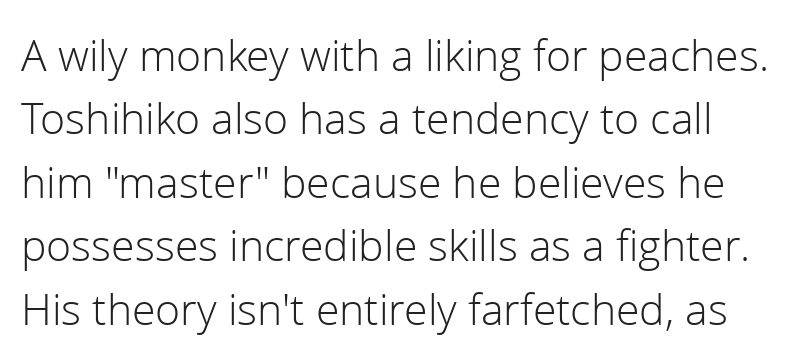
Q: Is the text bold? A: No.
Q: Is the text italic (slanted)? A: No, it is upright.
Q: Is the typeface a serif or a sans-serif typeface? A: Sans-serif.
Q: Is the text underlined? A: No.
Q: Is the spacing between letters normal or unusually wide? A: Normal.
Q: Is the spacing between lines tight, normal or loose? A: Normal.
Q: Width (condensed, normal, or wide)? A: Normal.
Q: Stroke contrast? A: Low.
Q: x-height? A: Medium.
Q: Monospaced? A: No.
